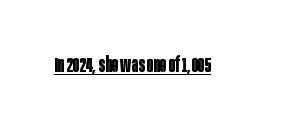
The face used here is rendered with its standard letterfit. These lines were composed using upright roman letters. Strokes here are thick enough to call this a true bold. Is there an underline? Yes — a line sits under the letters.
